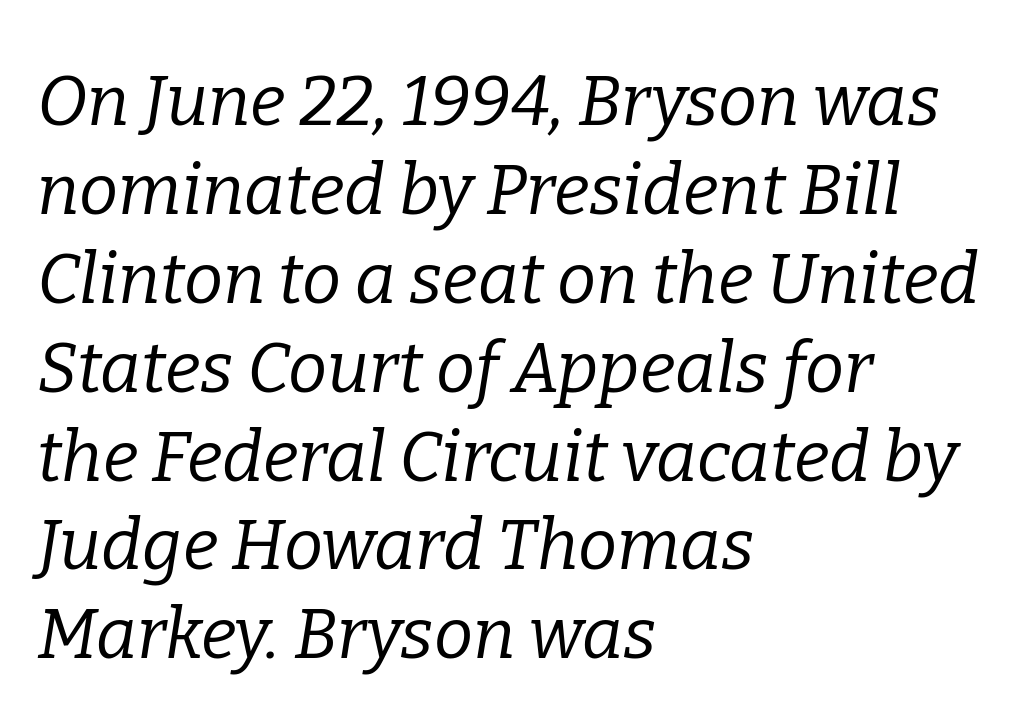
The image shows 70 px regular-weight serif type, italic (leaning right); set left-aligned, normal line spacing (1.27x), normal letter spacing, not underlined; low stroke contrast and a medium x-height.
